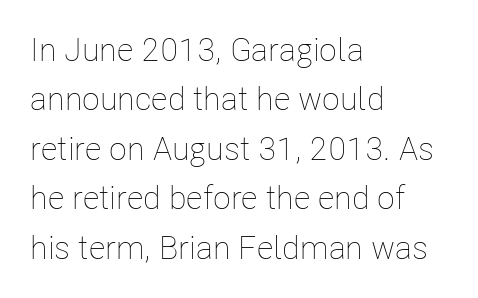
{"italic": "no", "bold": "no", "weight": "thin", "width": "condensed", "stroke_contrast": "low", "x_height": "medium", "monospaced": "no", "underline": "no", "align": "left", "line_spacing": "normal", "line_spacing_ratio": 1.5, "letter_spacing": "normal", "letter_spacing_em": 0.0, "glyph_px": 33}
